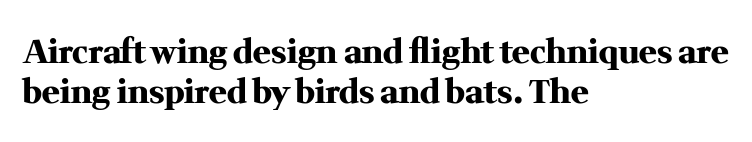
Spacing verdict: proportional, widths tailored to each character. The characters display serif detailing at their extremities. Beneath every word, the page is bare. Caption: standard tracking, unaltered. These lines are set flush left with a ragged right edge.
